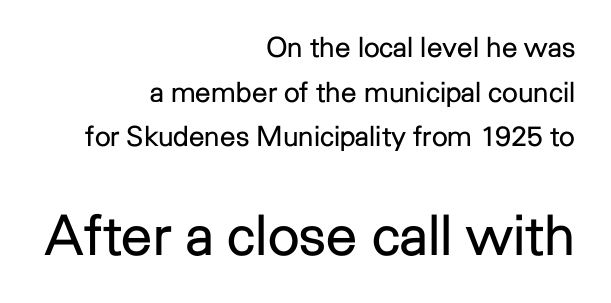
The image shows 56 px regular-weight sans-serif type, upright; set right-aligned, normal line spacing (1.59x), normal letter spacing, not underlined; the second (bottom) block is 2.0x larger; low stroke contrast and a medium x-height.
